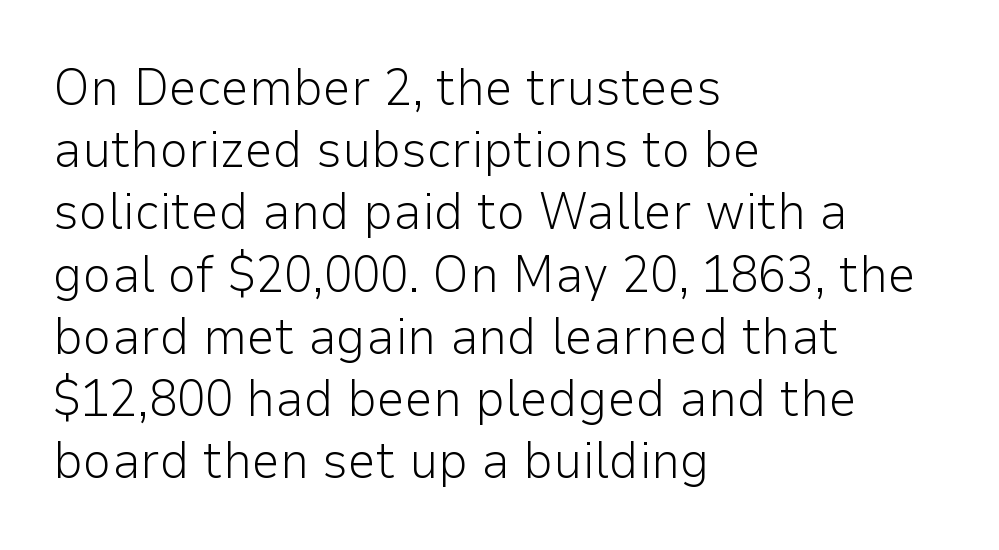
The space directly below the letters is spotless. Each letter keeps its own natural width here, so spacing adapts to shape. If you drew a ruler down the left edge, every line would touch it. The rendering shows plain stroke endings on the letterforms — a sans-serif design.
